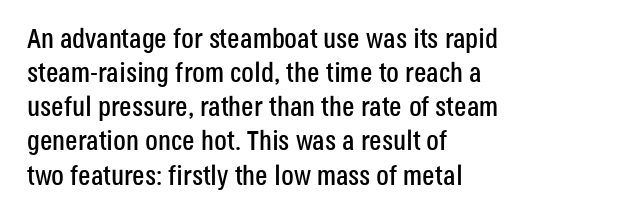
This rendering features lettering with no underline. Which margin do the lines hug? The left one — the right edge is uneven. Letter spacing: default. Posture: straight, roman, zero tilt.
